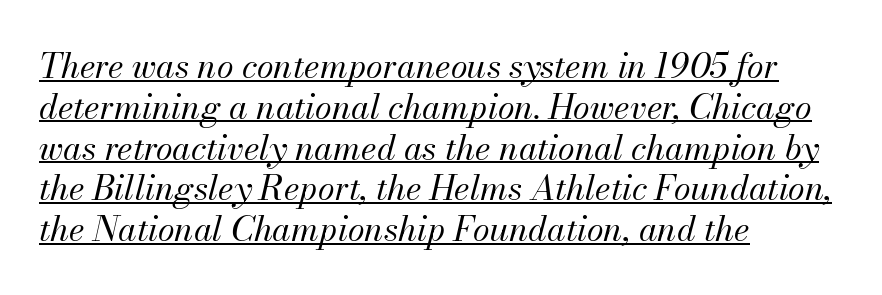
Italic: yes, the glyphs are oblique. Character widths vary here, with narrow letters taking less room than wide ones. Weight: not bold — regular or lighter. The paragraph shown leans on its left margin. This rendering leaves character spacing at its baseline value. The string is rendered with underlining switched on.
